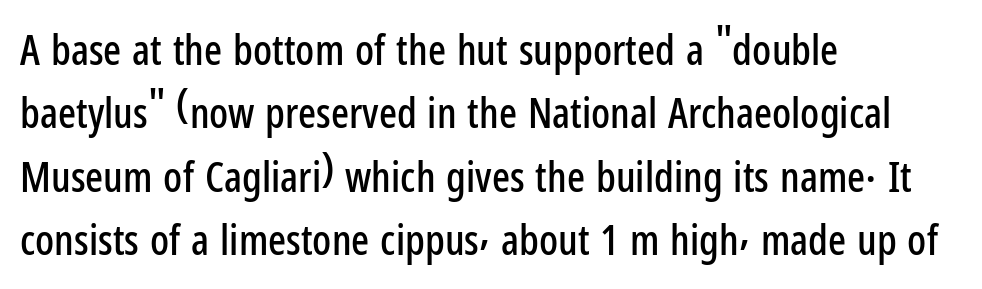
The image shows 42 px condensed sans-serif type, upright; set left-aligned, normal line spacing (1.51x), normal letter spacing, not underlined; low stroke contrast and a medium x-height.
